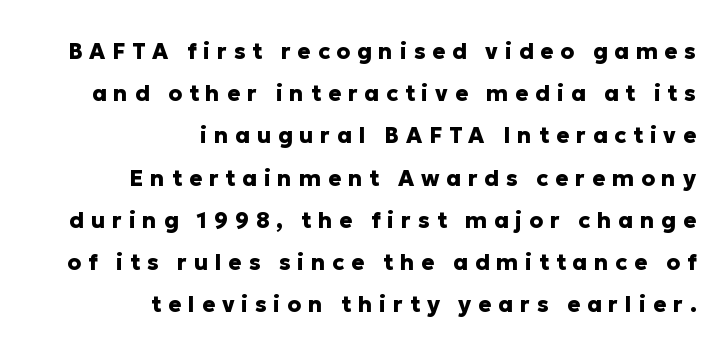
{"italic": "no", "bold": "yes", "underline": "no", "align": "right", "line_spacing": "loose", "line_spacing_ratio": 1.92, "letter_spacing": "wide", "letter_spacing_em": 0.31, "glyph_px": 22}
